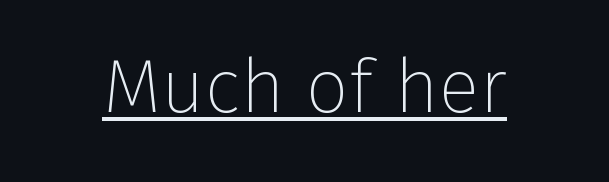
Letterform terminals end flat and unadorned throughout the passage. Unlike italic type, these characters show no tilt at all. Glance below the letters and you will spot a drawn line. The weight would be labelled regular, book, light, or lighter still. The lines are quadded center.
